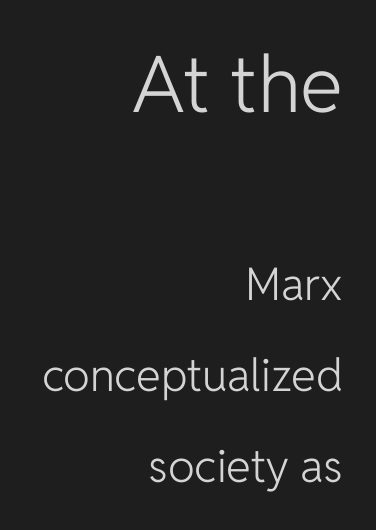
The image shows 78 px light sans-serif type, upright; set right-aligned, loose line spacing (2.03x), normal letter spacing, not underlined; the first (top) block is 1.73x larger; low stroke contrast and a medium x-height.
